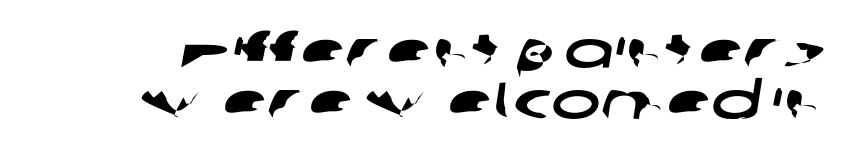
{"serif": "no", "width": "wide", "stroke_contrast": "low", "x_height": "medium", "monospaced": "no", "underline": "no", "line_spacing": "tight", "line_spacing_ratio": 0.98, "letter_spacing": "normal", "letter_spacing_em": 0.0, "glyph_px": 52}
